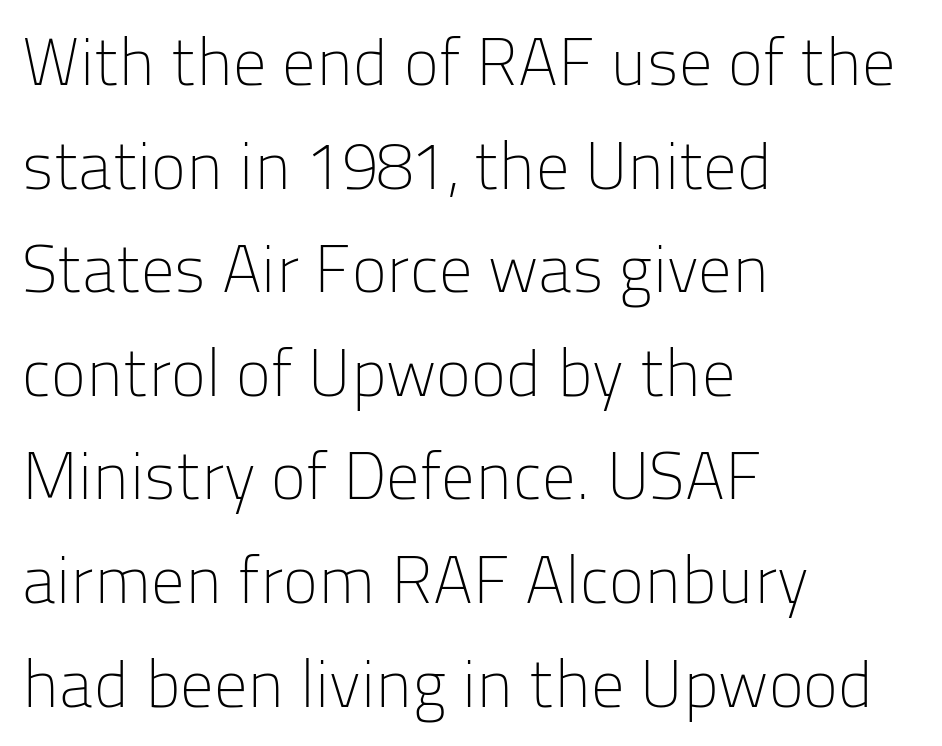
The image shows 66 px light sans-serif type, upright; set left-aligned, normal line spacing (1.57x), normal letter spacing, not underlined; low stroke contrast and a medium x-height.
